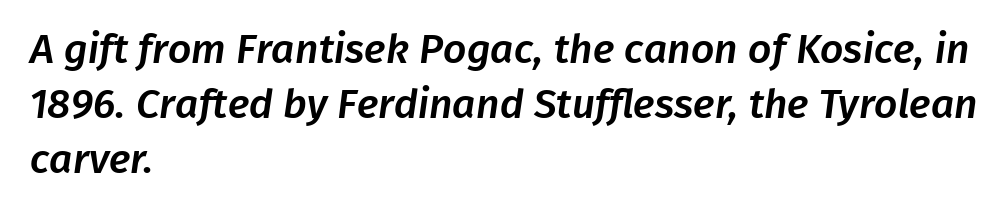
Q: Is the typeface a serif or a sans-serif typeface? A: Sans-serif.
Q: Is the text underlined? A: No.
Q: How is the paragraph aligned? A: Left-aligned.
Q: Is the spacing between letters normal or unusually wide? A: Normal.
Q: Is the spacing between lines tight, normal or loose? A: Normal.
Q: Width (condensed, normal, or wide)? A: Normal.
Q: Stroke contrast? A: Low.
Q: x-height? A: Medium.
Q: Monospaced? A: No.
